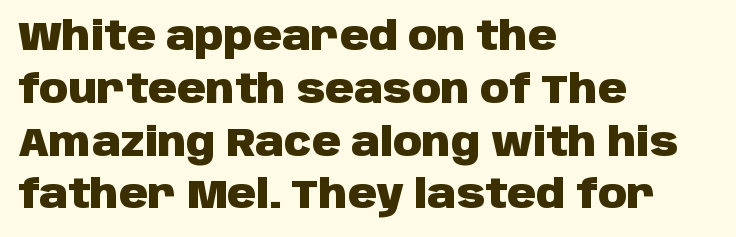
The image shows 40 px heavy sans-serif type, upright; set left-aligned, normal line spacing (1.32x), normal letter spacing, not underlined; low stroke contrast and a large x-height.
